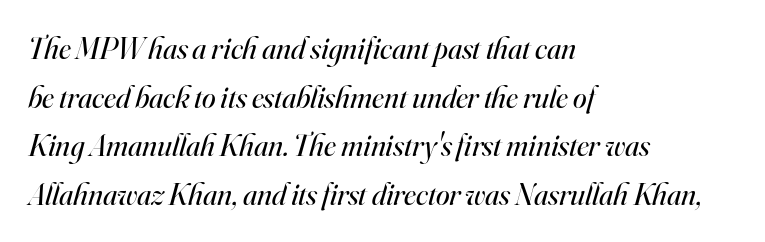
Style check: oblique. Left-aligned paragraph, ragged on the right. Here the designer chose a conventional face with non-uniform glyph widths. The line texture is even and compact thanks to regular tracking.
